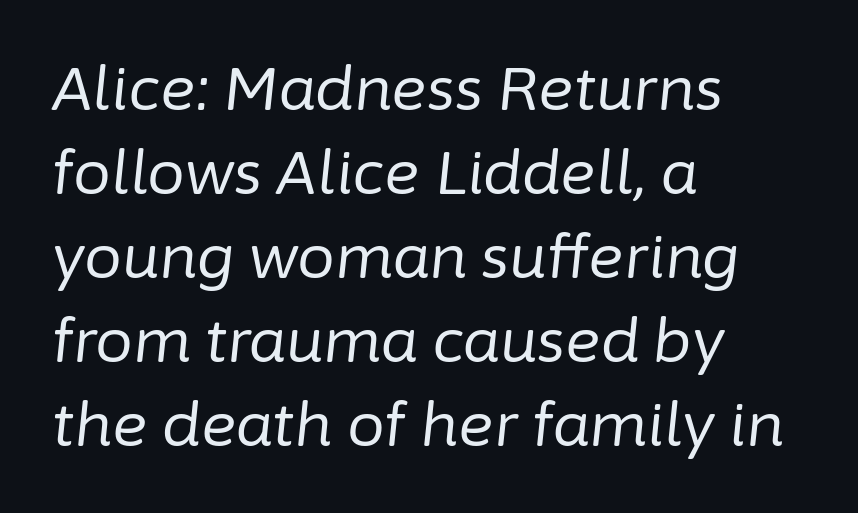
The image shows 60 px regular-weight type, italic (leaning right); set left-aligned, normal line spacing (1.4x), normal letter spacing, not underlined; low stroke contrast and a medium x-height.
